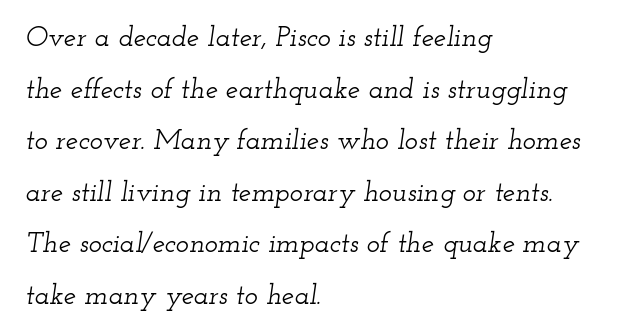
{"serif": "yes", "italic": "yes", "lean": "right", "slant_degrees": 12, "width": "wide", "stroke_contrast": "low", "x_height": "small", "monospaced": "no", "underline": "no", "align": "left", "line_spacing_ratio": 1.84, "letter_spacing": "normal", "letter_spacing_em": 0.0, "glyph_px": 28}
